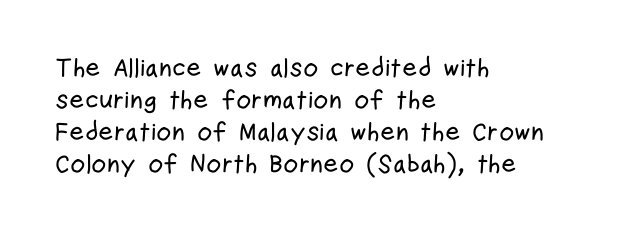
Q: Is the text italic (slanted)? A: No, it is upright.
Q: Is the text underlined? A: No.
Q: How is the paragraph aligned? A: Left-aligned.
Q: Is the spacing between letters normal or unusually wide? A: Normal.
